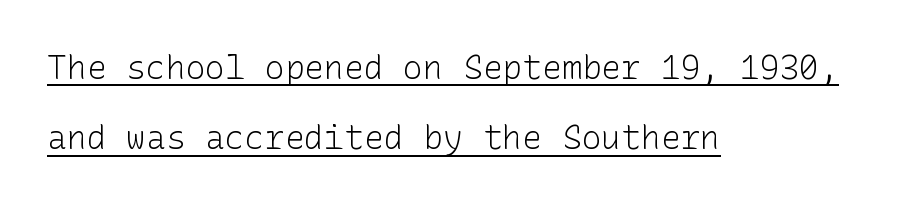
On a weight scale, this lands at 450 or below. The lines in this sample share a left origin and differ only in where they stop. The vertical gap from one line to the next is large. Examine the stroke ends and you'll find no serifs. Underlined type. Posture: straight, roman, zero tilt.
